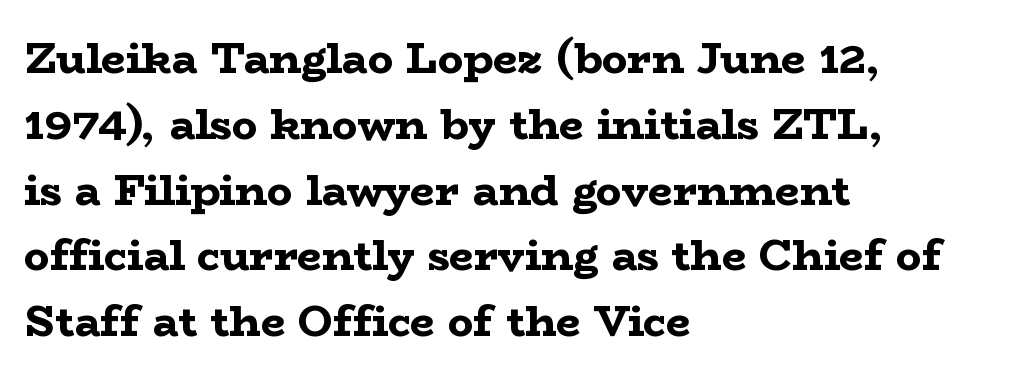
{"serif": "yes", "italic": "no", "bold": "yes", "weight": "bold", "width": "wide", "stroke_contrast": "low", "x_height": "medium", "monospaced": "no", "underline": "no", "align": "left", "line_spacing": "normal", "line_spacing_ratio": 1.53, "letter_spacing": "normal", "letter_spacing_em": 0.0, "glyph_px": 43}
